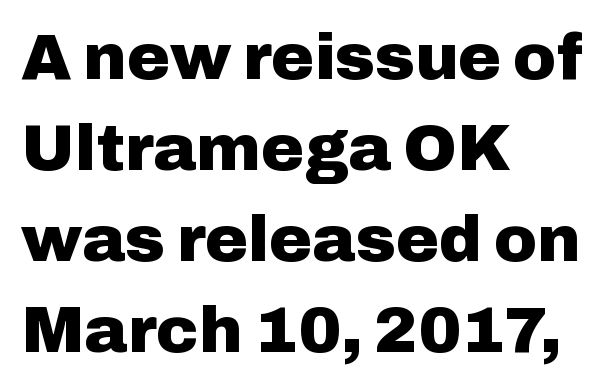
{"serif": "no", "italic": "no", "bold": "yes", "weight": "heavy", "width": "normal", "stroke_contrast": "low", "x_height": "medium", "monospaced": "no", "underline": "no", "align": "left", "line_spacing": "normal", "line_spacing_ratio": 1.4, "letter_spacing": "normal", "letter_spacing_em": 0.0, "glyph_px": 65}
